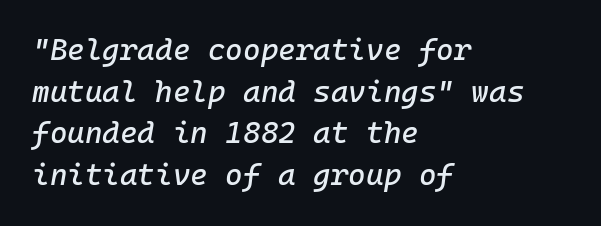
The face used here is monospaced, like something from a code editor. Left-aligned paragraph, ragged on the right. Vertically, the passage feels balanced, rows spaced as you'd expect. Letters rest on an invisible, unmarked baseline. Tracking value appears to be zero — textbook default spacing. Yep, that's italic — everything's leaning.
